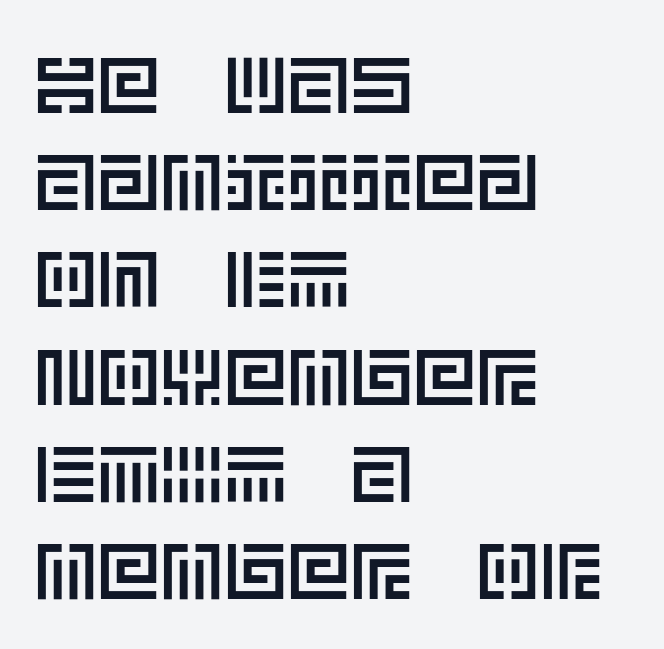
The image shows 79 px text type, upright; set left-aligned, line spacing 1.23x, normal letter spacing, not underlined; a large x-height.
